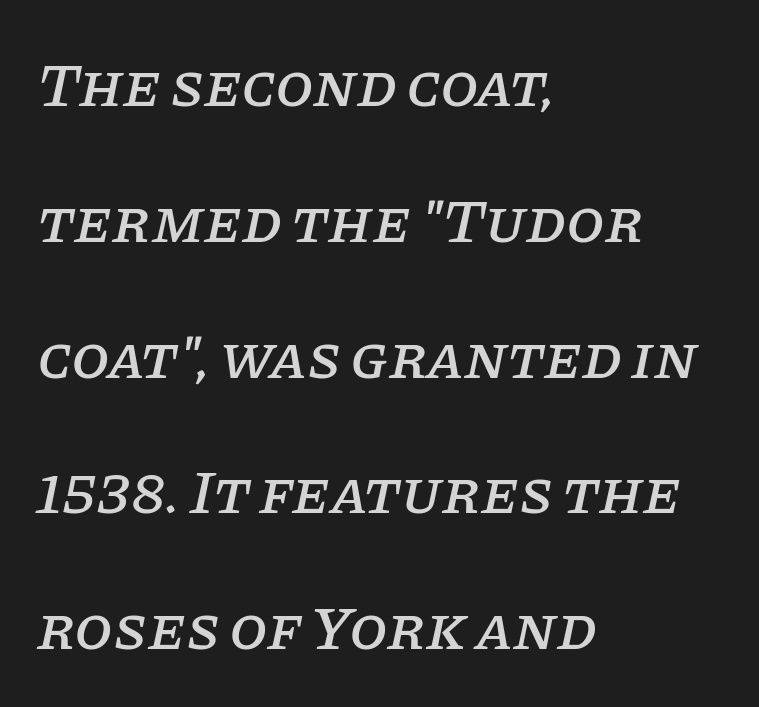
Q: Is the text italic (slanted)? A: Yes, it leans right by about 11 degrees.
Q: Is the typeface a serif or a sans-serif typeface? A: Serif.
Q: Is the text underlined? A: No.
Q: How is the paragraph aligned? A: Left-aligned.
Q: Is the spacing between letters normal or unusually wide? A: Normal.
Q: Is the spacing between lines tight, normal or loose? A: Loose.
Q: Width (condensed, normal, or wide)? A: Normal.
Q: Stroke contrast? A: Low.
Q: x-height? A: Large.
Q: Monospaced? A: No.
